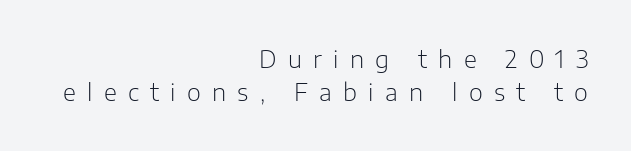
A typesetter would call this heavily tracked-out type. Italic: no, the glyphs are upright roman. Whoever set this chose a conventional vertical rhythm. Visually the block forms a straight wall on the right and a jagged coastline on the left. The specimen omits any rule beneath the text block's lines. Ink coverage per letter is moderate at most.
